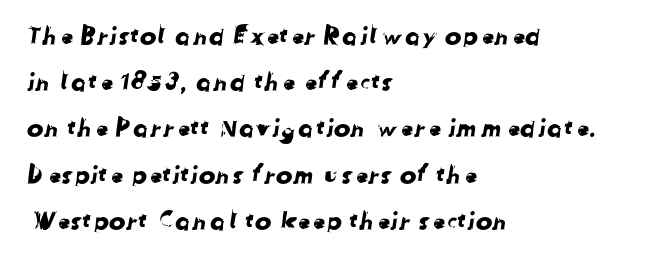
{"underline": "no", "align": "left", "line_spacing_ratio": 1.85, "letter_spacing": "normal", "letter_spacing_em": 0.0, "glyph_px": 25}
